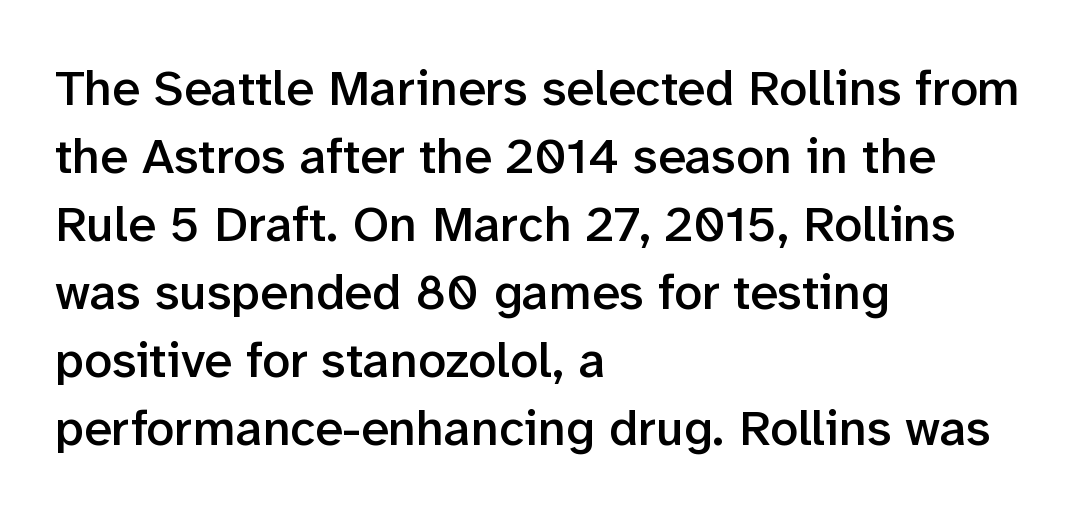
The image shows 50 px semibold sans-serif type, upright; set left-aligned, normal line spacing (1.36x), normal letter spacing, not underlined; low stroke contrast and a medium x-height.
